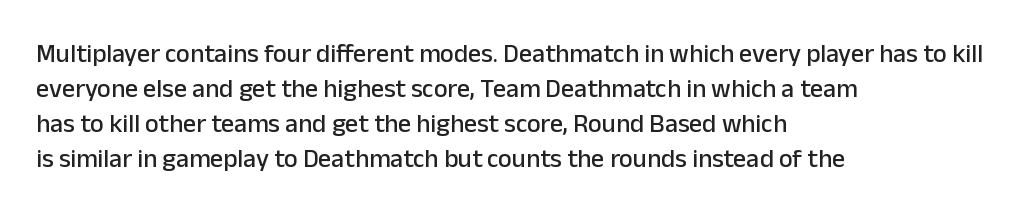
Q: Is the text italic (slanted)? A: No, it is upright.
Q: Is the text underlined? A: No.
Q: How is the paragraph aligned? A: Left-aligned.
Q: Is the spacing between letters normal or unusually wide? A: Normal.
Q: Is the spacing between lines tight, normal or loose? A: Normal.
